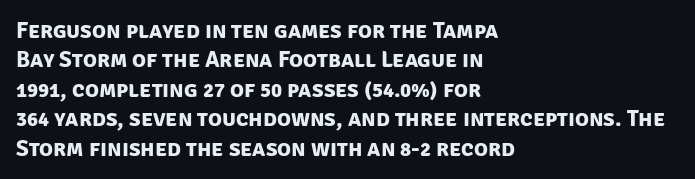
{"bold": "yes", "underline": "no", "align": "left", "line_spacing": "normal", "line_spacing_ratio": 1.28, "letter_spacing": "normal", "letter_spacing_em": 0.0, "glyph_px": 23}
